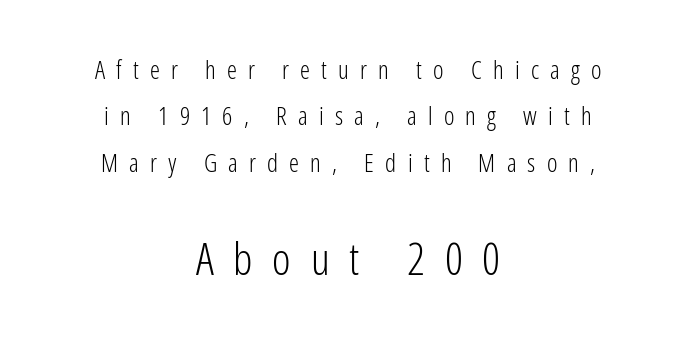
Glyph-to-glyph distance is far greater than everyday printed text. Does the lettering tilt? It doesn't — this is upright. Spacing verdict: proportional, widths tailored to each character. Ink coverage per letter is moderate at most.
